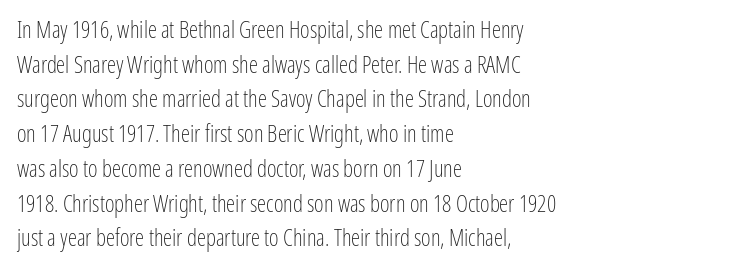
Vertical strokes here are truly vertical. Is the block centered? No — it sits flush against the left margin. Standard letterfit; no display-style spreading of the glyphs. This is not heavy type; no bold has been used.
